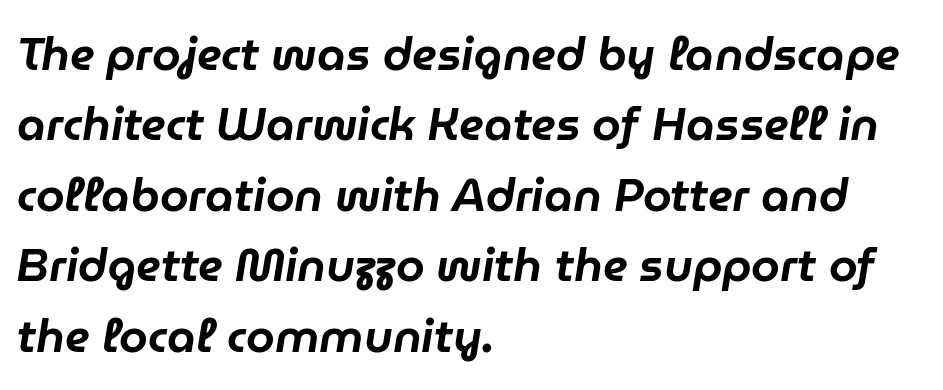
{"italic": "yes", "lean": "right", "slant_degrees": 9, "width": "normal", "stroke_contrast": "low", "x_height": "medium", "monospaced": "no", "underline": "no", "align": "left", "line_spacing": "normal", "line_spacing_ratio": 1.53, "letter_spacing": "normal", "letter_spacing_em": 0.0, "glyph_px": 46}
